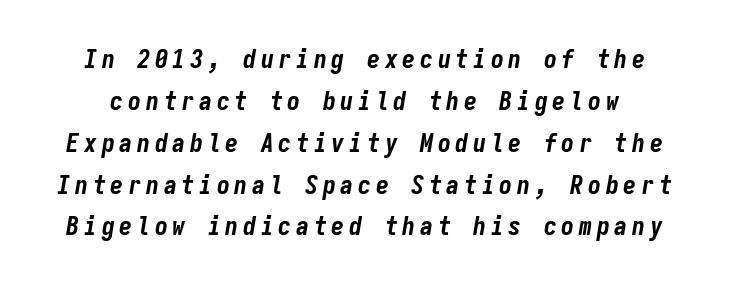
{"italic": "yes", "lean": "right", "slant_degrees": 9, "bold": "yes", "underline": "no", "line_spacing": "normal", "line_spacing_ratio": 1.61, "glyph_px": 26}
